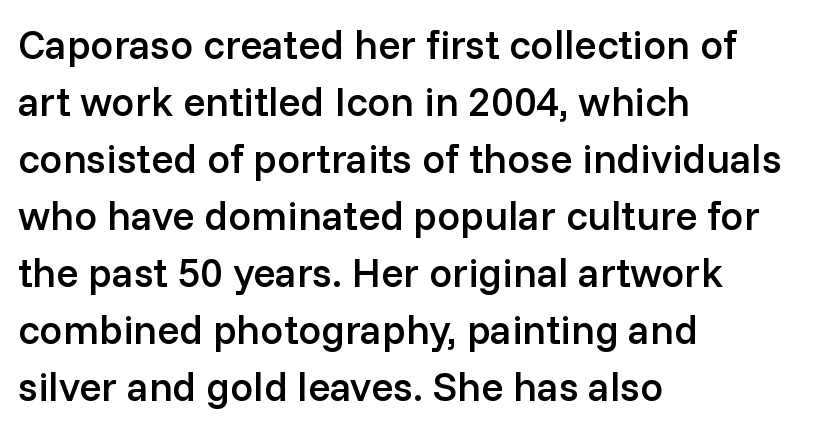
The space directly below the letters is spotless. Words appear dense and cohesive because spacing is normal. Set as a demibold, roughly 600 on the weight scale. Does the type have serifs? No, each stem ends abruptly. Vertical spacing — default. It's the straight-up-and-down kind of type.
